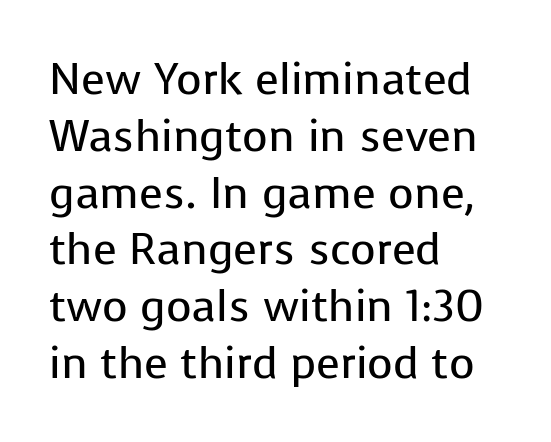
Q: Is the text bold? A: No.
Q: Is the text italic (slanted)? A: No, it is upright.
Q: Is the typeface a serif or a sans-serif typeface? A: Sans-serif.
Q: Is the text underlined? A: No.
Q: How is the paragraph aligned? A: Left-aligned.
Q: Is the spacing between letters normal or unusually wide? A: Normal.
Q: Is the spacing between lines tight, normal or loose? A: Normal.
Q: Width (condensed, normal, or wide)? A: Normal.
Q: Stroke contrast? A: Low.
Q: x-height? A: Medium.
Q: Monospaced? A: No.
